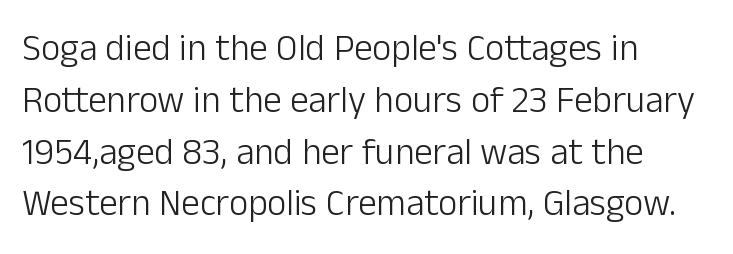
To sum up the face: it is a sans, with no serifs. Tracking value appears to be zero — textbook default spacing. Notice how the passage keeps a crisp vertical edge on the left only. A typesetter would mark this as roman, not italic. Descenders hang freely into open space. These lines sit exactly where default settings would place them.
